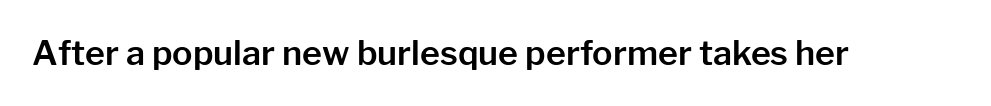
Q: Is the text italic (slanted)? A: No, it is upright.
Q: Is the typeface a serif or a sans-serif typeface? A: Sans-serif.
Q: Is the text underlined? A: No.
Q: Is the spacing between letters normal or unusually wide? A: Normal.
Q: Width (condensed, normal, or wide)? A: Normal.
Q: Stroke contrast? A: Low.
Q: x-height? A: Medium.
Q: Monospaced? A: No.
